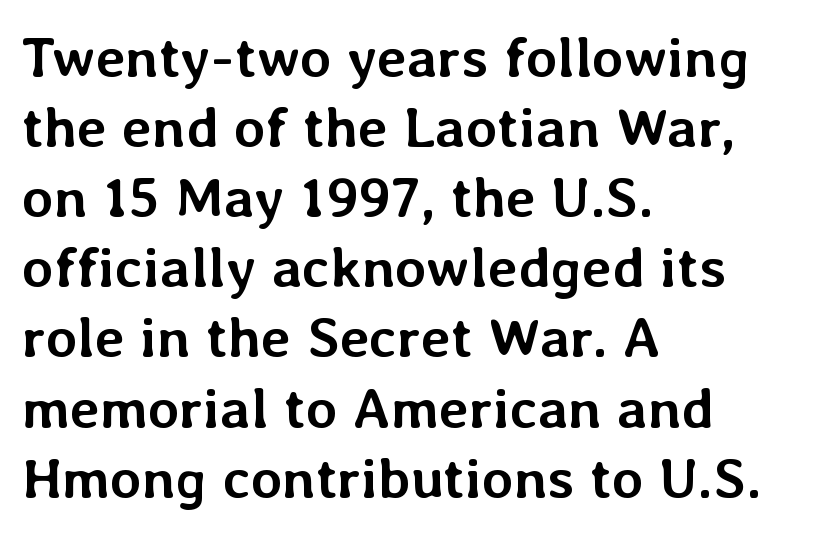
The image shows 57 px semibold type, upright; set left-aligned, line spacing 1.23x, normal letter spacing, not underlined; low stroke contrast and a medium x-height.
